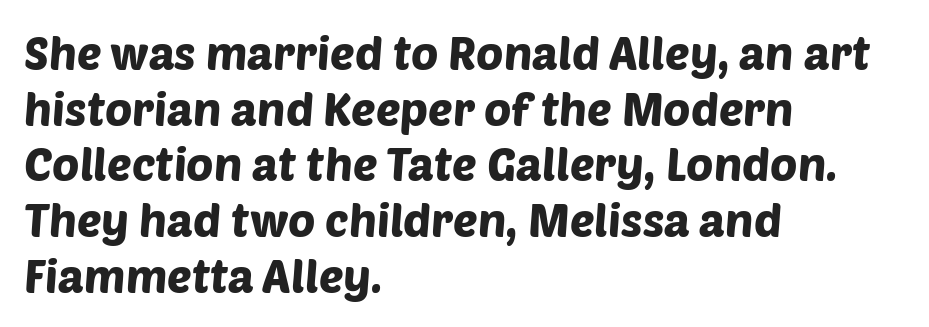
Q: Is the typeface a serif or a sans-serif typeface? A: Sans-serif.
Q: Is the text underlined? A: No.
Q: How is the paragraph aligned? A: Left-aligned.
Q: Is the spacing between letters normal or unusually wide? A: Normal.
Q: Width (condensed, normal, or wide)? A: Normal.
Q: Stroke contrast? A: Low.
Q: x-height? A: Large.
Q: Monospaced? A: No.
